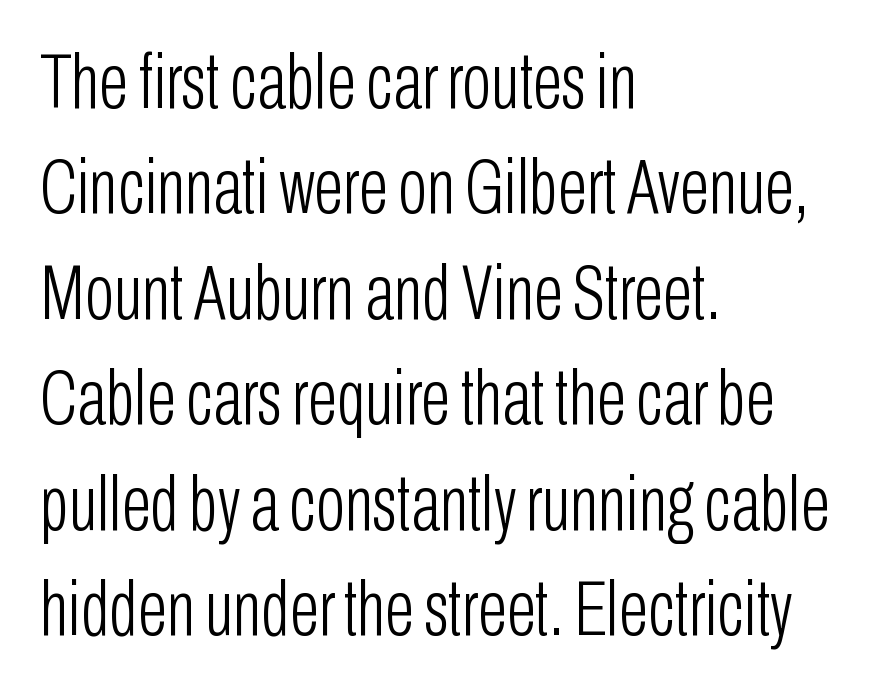
Check the space under the baseline: it is left empty. Layout note: lines flush left. Do the letters lean? They stand straight. Is this a fixed-width face? No — the glyphs have proportional, varying widths.
